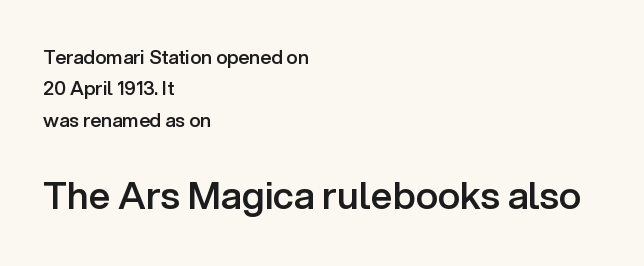
{"serif": "no", "italic": "no", "bold": "semi", "weight": "semibold", "width": "normal", "stroke_contrast": "low", "x_height": "medium", "monospaced": "no", "underline": "no", "align": "left", "line_spacing": "normal", "line_spacing_ratio": 1.65, "letter_spacing": "normal", "letter_spacing_em": 0.0, "larger_block": "second", "size_ratio": 2.0, "glyph_px": 38}
